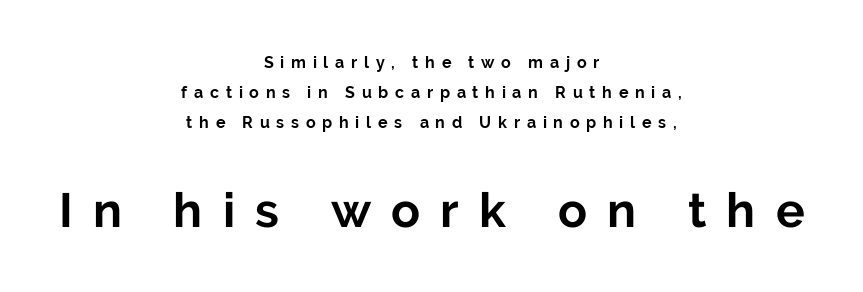
In terms of weight, the rendering is a true, heavy bold. The passage shown is typeset with a sans-serif family. Does the copy run flush right? No — it is centered line by line. Any mark beneath the type? The region is blank. Is the letter spacing exaggerated? Yes — the characters are pushed far apart. Whoever set this made the second block the dominant, larger element.
